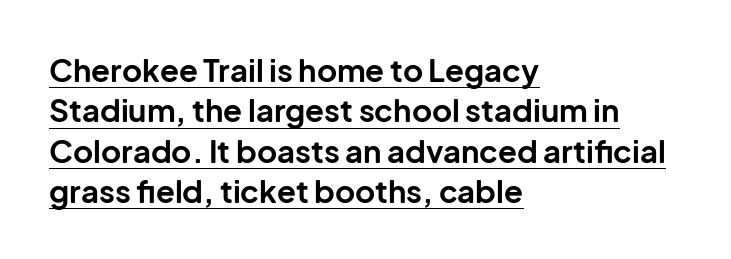
{"serif": "no", "italic": "no", "bold": "yes", "weight": "bold", "width": "normal", "stroke_contrast": "low", "x_height": "medium", "monospaced": "no", "underline": "yes", "align": "left", "line_spacing": "normal", "line_spacing_ratio": 1.3, "letter_spacing": "normal", "letter_spacing_em": 0.0, "glyph_px": 31}
